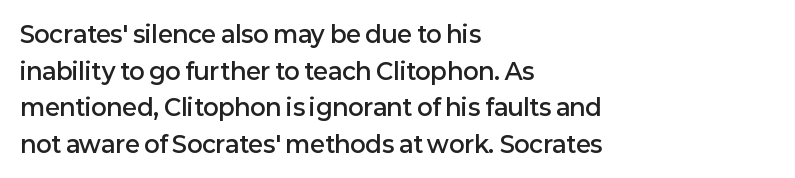
The type is set solid horizontally, with unmodified tracking. Visually the block forms a straight wall on the left and a jagged coastline on the right. Does the lettering tilt? It doesn't — this is upright. Baseline-to-baseline distance is the conventional proportion of letter height. Anything drawn beneath the words? Only blank space.
